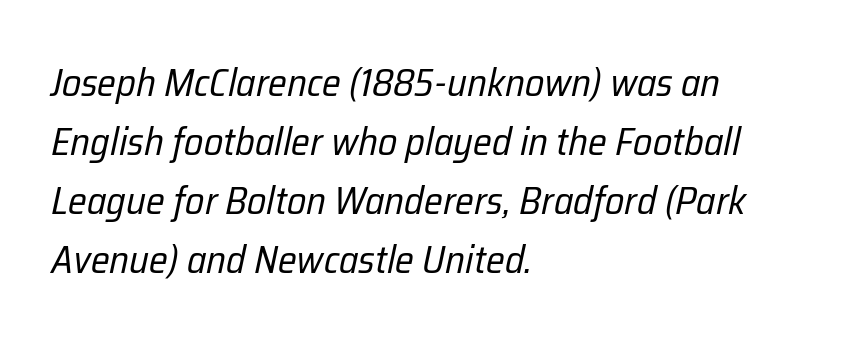
Q: Is the text bold? A: No.
Q: Is the text italic (slanted)? A: Yes, it leans right by about 12 degrees.
Q: Is the text underlined? A: No.
Q: How is the paragraph aligned? A: Left-aligned.
Q: Is the spacing between letters normal or unusually wide? A: Normal.
Q: Is the spacing between lines tight, normal or loose? A: Normal.
Q: Width (condensed, normal, or wide)? A: Condensed.
Q: Stroke contrast? A: Low.
Q: x-height? A: Medium.
Q: Monospaced? A: No.
